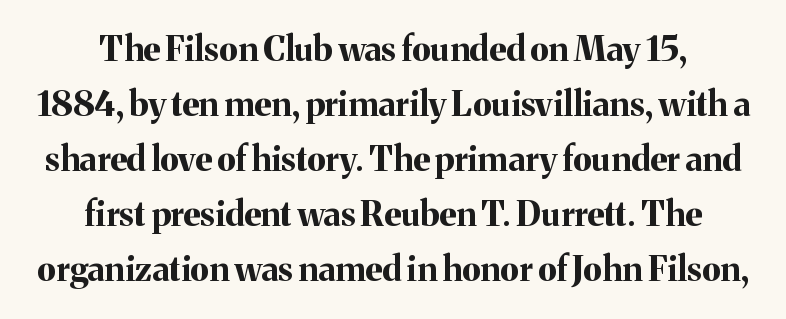
{"serif": "yes", "italic": "no", "bold": "yes", "weight": "bold", "width": "normal", "stroke_contrast": "medium", "x_height": "medium", "monospaced": "no", "underline": "no", "align": "center", "line_spacing": "normal", "line_spacing_ratio": 1.62, "letter_spacing": "normal", "letter_spacing_em": 0.0, "glyph_px": 34}
